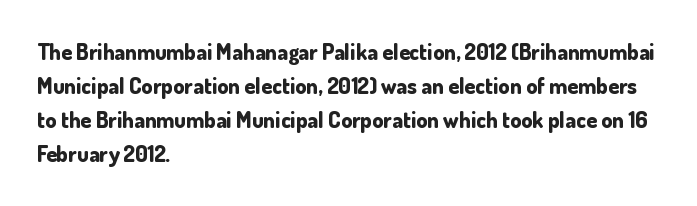
Underline: absent. Default kerning and tracking; the words read as compact shapes. Successive baselines arrive at the customary interval. You can tell it's not italic because the verticals are truly vertical. One-word summary of the alignment: left. These lines carry a lot of weight — the face is fully bold.
